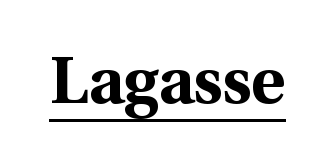
Glyph-to-glyph distance matches everyday printed text. The designer went with a serif here, giving each stem small feet. The lettering holds an erect, upright posture throughout. Looks like regular typesetting: each glyph gets only the width it needs.
